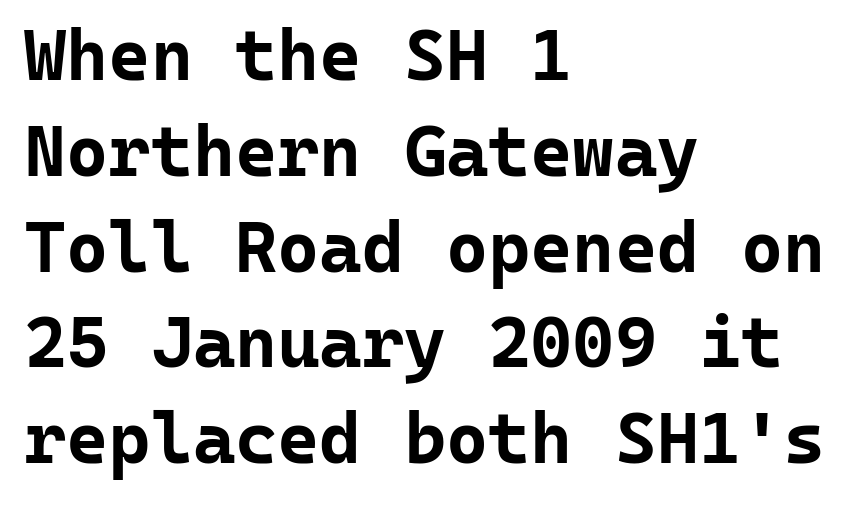
The image shows 72 px bold sans-serif type, upright, monospaced; set left-aligned, normal line spacing (1.33x), normal letter spacing, not underlined; low stroke contrast and a medium x-height.
